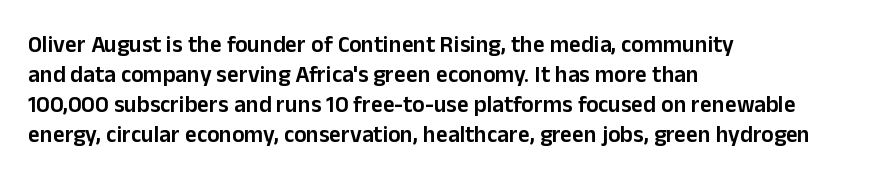
Letter spacing: default. Unlike italic type, these characters show no tilt at all. Look at the stroke-to-counter ratio: somewhat heavy, a semibold. Layout note: lines flush left.
